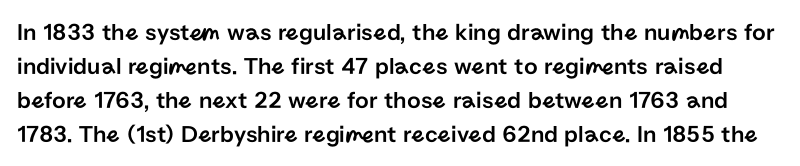
The image shows 24 px text type, upright; set normal line spacing (1.42x), normal letter spacing, not underlined.
